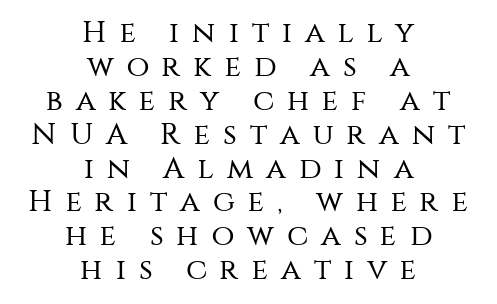
{"serif": "no", "italic": "no", "bold": "no", "weight": "regular", "width": "normal", "stroke_contrast": "medium", "x_height": "large", "monospaced": "no", "underline": "no", "align": "center", "line_spacing": "tight", "line_spacing_ratio": 1.13, "letter_spacing": "wide", "letter_spacing_em": 0.43, "glyph_px": 30}
